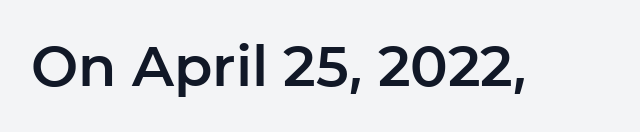
The image shows 56 px sans-serif type, upright; set normal letter spacing, not underlined; low stroke contrast and a medium x-height.
